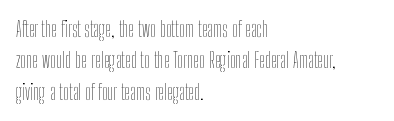
Q: Is the text bold? A: No.
Q: Is the text italic (slanted)? A: No, it is upright.
Q: Is the text underlined? A: No.
Q: How is the paragraph aligned? A: Left-aligned.
Q: Is the spacing between letters normal or unusually wide? A: Normal.
Q: Is the spacing between lines tight, normal or loose? A: Normal.
